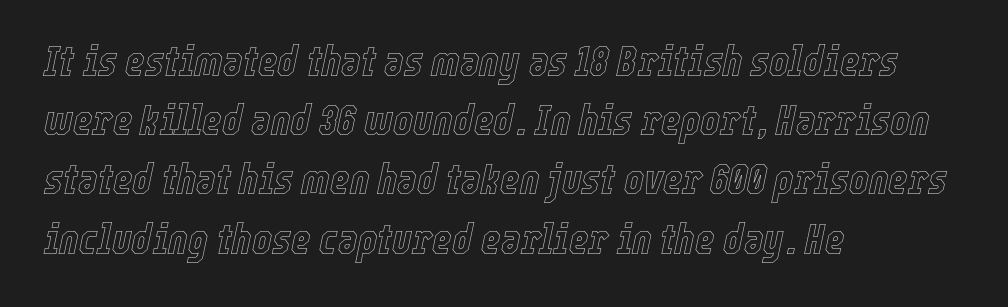
The image shows 42 px condensed type, italic (leaning right); set left-aligned, normal line spacing (1.41x), normal letter spacing, not underlined; a medium x-height.
